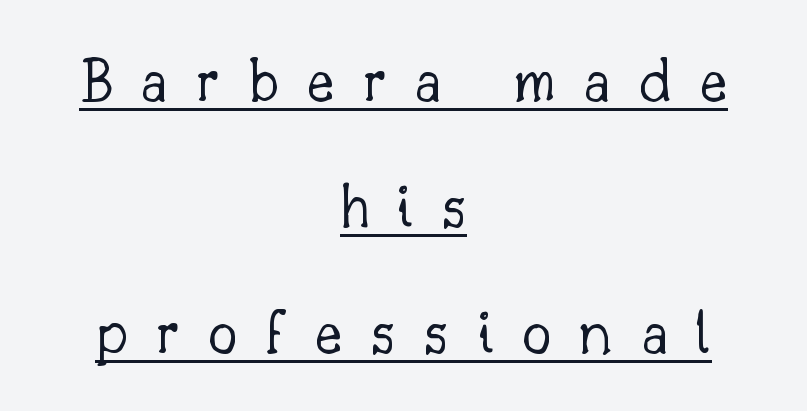
Q: Is the text bold? A: No.
Q: Is the text italic (slanted)? A: No, it is upright.
Q: Is the text underlined? A: Yes.
Q: How is the paragraph aligned? A: Centered.
Q: Is the spacing between letters normal or unusually wide? A: Unusually wide.
Q: Is the spacing between lines tight, normal or loose? A: Loose.
Q: Width (condensed, normal, or wide)? A: Normal.
Q: Stroke contrast? A: Low.
Q: x-height? A: Small.
Q: Monospaced? A: No.
